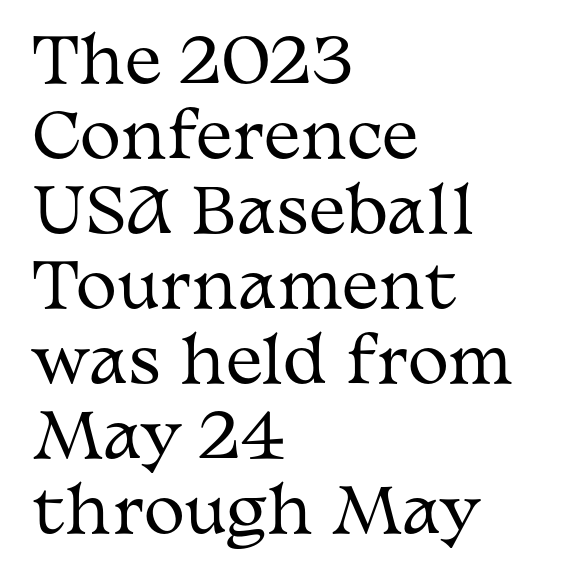
{"serif": "yes", "italic": "no", "bold": "no", "weight": "regular", "width": "wide", "stroke_contrast": "medium", "x_height": "medium", "monospaced": "no", "underline": "no", "align": "left", "line_spacing_ratio": 1.21, "letter_spacing": "normal", "letter_spacing_em": 0.0, "glyph_px": 62}
